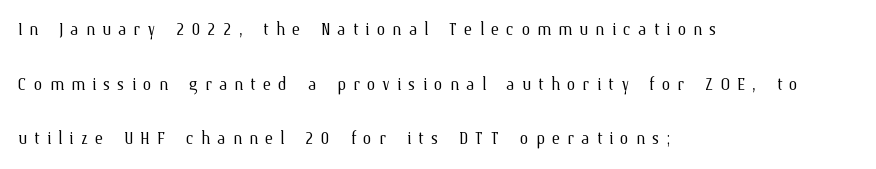
Bold? No — there's no thickening of the strokes. Line beginnings align vertically; line endings do not. Any mark beneath the type? The region is blank. Is there any slant? The stems are plumb.
